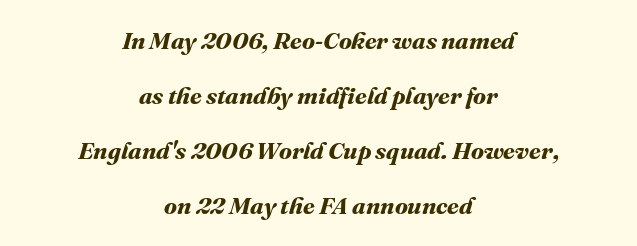
The image shows 24 px bold type; set centered, loose line spacing (2.29x), normal letter spacing, not underlined.
